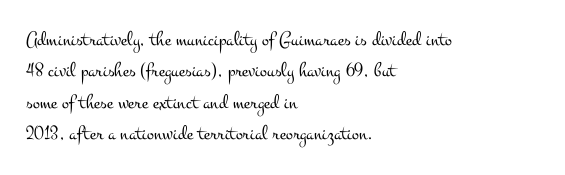
{"bold": "no", "underline": "no", "align": "left", "line_spacing": "normal", "line_spacing_ratio": 1.5, "letter_spacing": "normal", "letter_spacing_em": 0.0, "glyph_px": 21}
